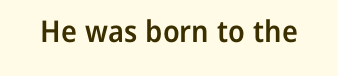
Strokes here are thickened, but only to semibold level. The words here are not underlined. The letters sit at their default tracking, neither squeezed nor spread. Note the varied advance widths — an 'i' is clearly narrower than an 'm'.
